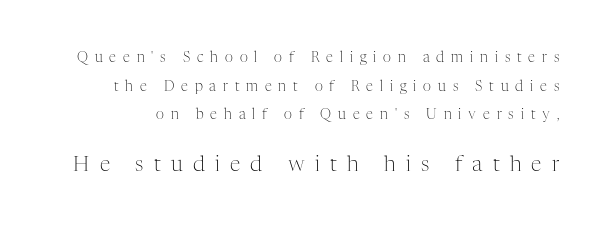
Q: Is the text bold? A: No.
Q: Is the text italic (slanted)? A: No, it is upright.
Q: Is the text underlined? A: No.
Q: Is the spacing between letters normal or unusually wide? A: Unusually wide.
Q: Is the spacing between lines tight, normal or loose? A: Loose.
Q: Which block of text is set in a larger size, the first (top) or the second (bottom)? A: The second (bottom) one.
